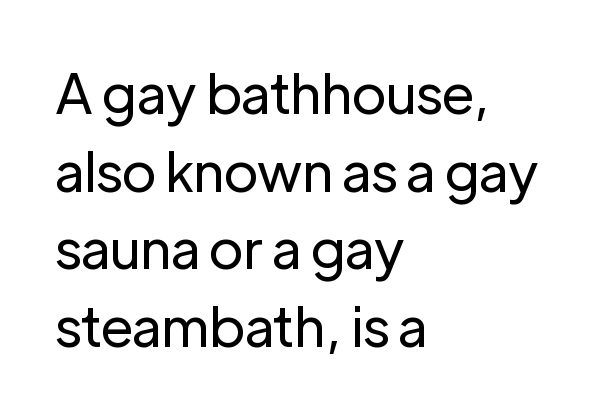
{"serif": "no", "italic": "no", "bold": "no", "weight": "regular", "width": "normal", "stroke_contrast": "low", "x_height": "medium", "monospaced": "no", "underline": "no", "align": "left", "line_spacing": "normal", "line_spacing_ratio": 1.41, "letter_spacing": "normal", "letter_spacing_em": 0.0, "glyph_px": 55}
